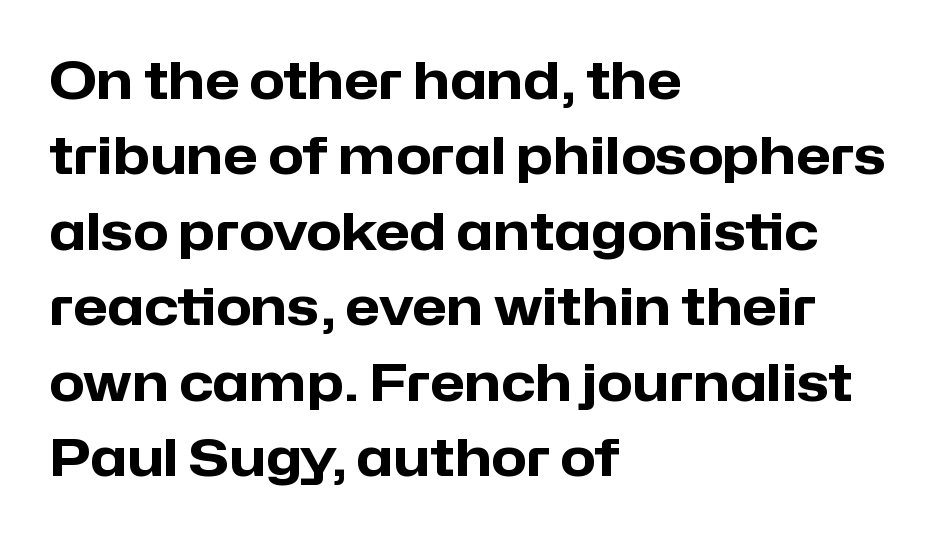
{"serif": "no", "italic": "no", "bold": "yes", "weight": "heavy", "width": "normal", "stroke_contrast": "low", "x_height": "medium", "monospaced": "no", "underline": "no", "align": "left", "line_spacing": "normal", "line_spacing_ratio": 1.48, "letter_spacing": "normal", "letter_spacing_em": 0.0, "glyph_px": 51}
